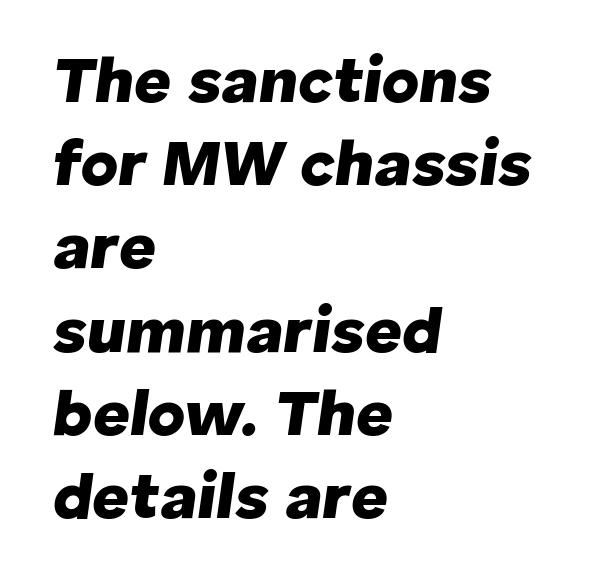
{"italic": "yes", "lean": "right", "slant_degrees": 8, "bold": "yes", "weight": "heavy", "width": "normal", "stroke_contrast": "low", "x_height": "medium", "monospaced": "no", "underline": "no", "align": "left", "line_spacing": "normal", "line_spacing_ratio": 1.3, "letter_spacing": "normal", "letter_spacing_em": 0.0, "glyph_px": 64}
